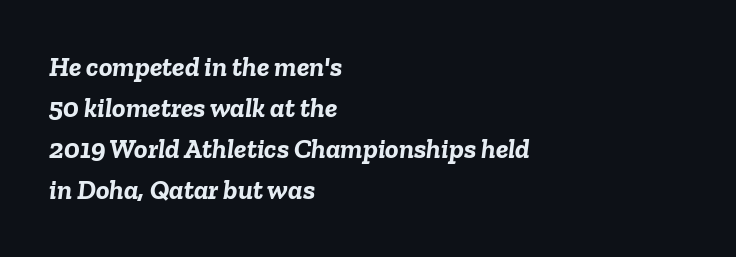
The image shows 28 px semibold type, italic (leaning right); set left-aligned, normal line spacing (1.47x), normal letter spacing, not underlined; low stroke contrast and a medium x-height.
